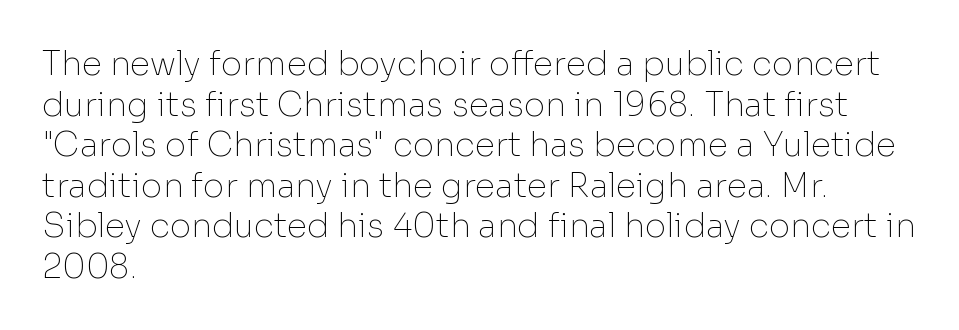
Q: Is the text bold? A: No.
Q: Is the text italic (slanted)? A: No, it is upright.
Q: Is the typeface a serif or a sans-serif typeface? A: Sans-serif.
Q: Is the text underlined? A: No.
Q: How is the paragraph aligned? A: Left-aligned.
Q: Is the spacing between letters normal or unusually wide? A: Normal.
Q: Width (condensed, normal, or wide)? A: Normal.
Q: Stroke contrast? A: Low.
Q: x-height? A: Medium.
Q: Monospaced? A: No.
